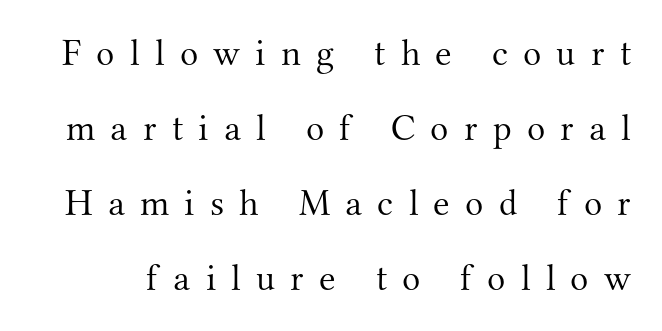
Q: Is the text bold? A: No.
Q: Is the text italic (slanted)? A: No, it is upright.
Q: Is the typeface a serif or a sans-serif typeface? A: Serif.
Q: Is the text underlined? A: No.
Q: Is the spacing between letters normal or unusually wide? A: Unusually wide.
Q: Is the spacing between lines tight, normal or loose? A: Loose.
Q: Width (condensed, normal, or wide)? A: Normal.
Q: Stroke contrast? A: Medium.
Q: x-height? A: Small.
Q: Monospaced? A: No.
